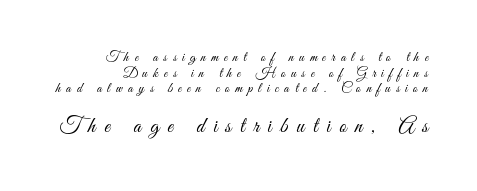
Students, observe: this is what under-led, compact text looks like. No word sits above an underline. The ragged edge is on the left, which tells us the setting is flush right. Small over large — that's the arrangement of the two blocks here. Display-style spreading of the glyphs; the letterfit is very open.
